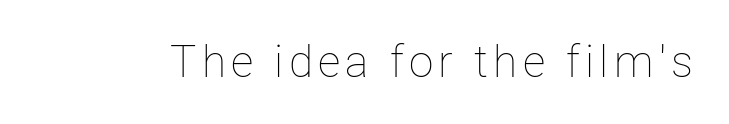
Q: Is the text bold? A: No.
Q: Is the text italic (slanted)? A: No, it is upright.
Q: Is the text underlined? A: No.
Q: Width (condensed, normal, or wide)? A: Normal.
Q: Stroke contrast? A: Low.
Q: x-height? A: Medium.
Q: Monospaced? A: No.
